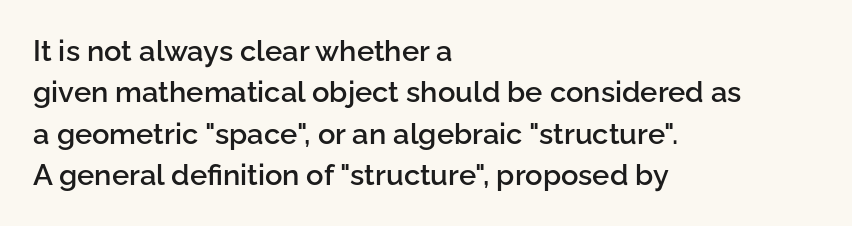
Note the varied advance widths — an 'i' is clearly narrower than an 'm'. The strokes are fattened partway — semibold, not bold. Nothing unusual about the tracking: characters are spaced as the font intends. The glyphs are unaccompanied by any horizontal stroke below them. The letters stand straight up with perfectly vertical stems. Observe the absence of serifs on each vertical stroke in this sample.
